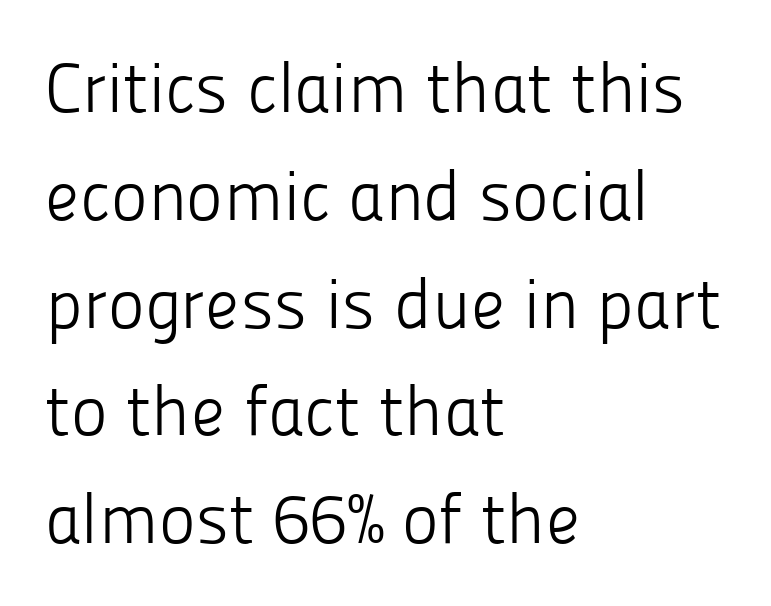
Q: Is the text bold? A: No.
Q: Is the text italic (slanted)? A: No, it is upright.
Q: Is the typeface a serif or a sans-serif typeface? A: Sans-serif.
Q: Is the text underlined? A: No.
Q: How is the paragraph aligned? A: Left-aligned.
Q: Is the spacing between letters normal or unusually wide? A: Normal.
Q: Is the spacing between lines tight, normal or loose? A: Normal.
Q: Width (condensed, normal, or wide)? A: Normal.
Q: Stroke contrast? A: Low.
Q: x-height? A: Medium.
Q: Monospaced? A: No.
